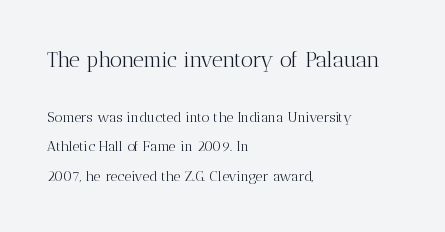
Q: Is the text bold? A: No.
Q: Is the text italic (slanted)? A: No, it is upright.
Q: Is the text underlined? A: No.
Q: How is the paragraph aligned? A: Left-aligned.
Q: Is the spacing between letters normal or unusually wide? A: Normal.
Q: Is the spacing between lines tight, normal or loose? A: Loose.
Q: Which block of text is set in a larger size, the first (top) or the second (bottom)? A: The first (top) one.
